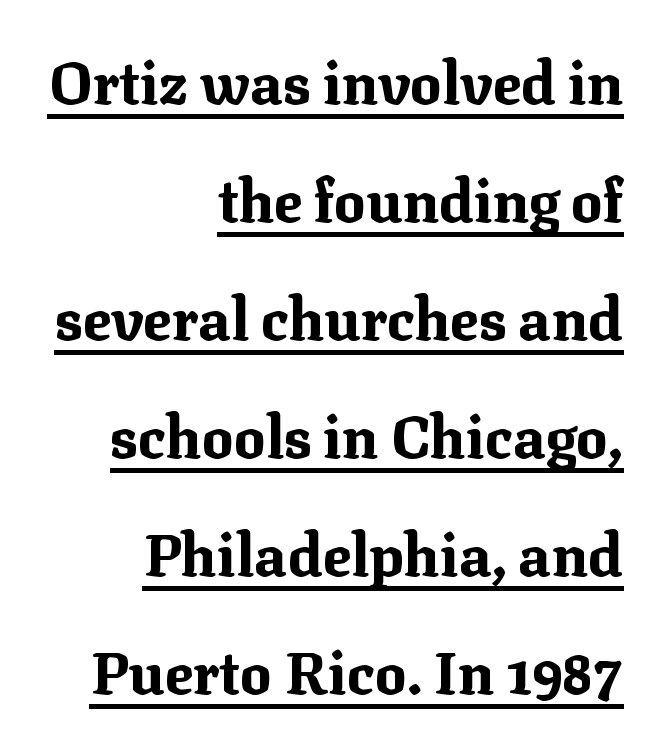
Typesetter's note: full bold, strokes at maximum text heaviness. The tracking reads as untouched default to a designer's eye. Spacing verdict: proportional, widths tailored to each character. These lines were composed using upright roman letters. The glyphs are accompanied by a horizontal stroke just below them. The type family on display is of the serif kind.
